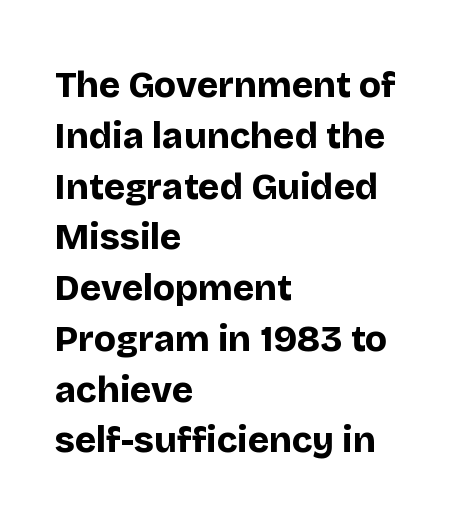
In CSS terms this would be text-align: left. Every stem runs plumb, perpendicular to the baseline. Underlining? Definitely not there. This block has exactly the height ordinary leading produces. Notice how thick the strokes are: this is what a full bold looks like. Look at the bottom of the vertical strokes: they stop flat, with no serifs.
